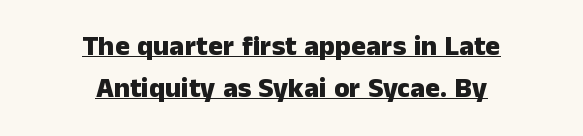
The image shows 28 px heavy sans-serif type, upright; set centered, normal line spacing (1.49x), normal letter spacing, underlined; low stroke contrast and a medium x-height.
